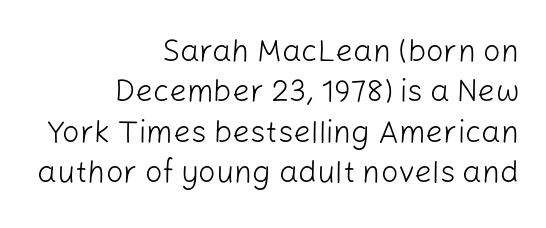
{"serif": "no", "italic": "no", "bold": "no", "weight": "light", "width": "normal", "stroke_contrast": "low", "x_height": "medium", "monospaced": "no", "underline": "no", "align": "right", "line_spacing": "normal", "line_spacing_ratio": 1.3, "letter_spacing": "normal", "letter_spacing_em": 0.0, "glyph_px": 31}
